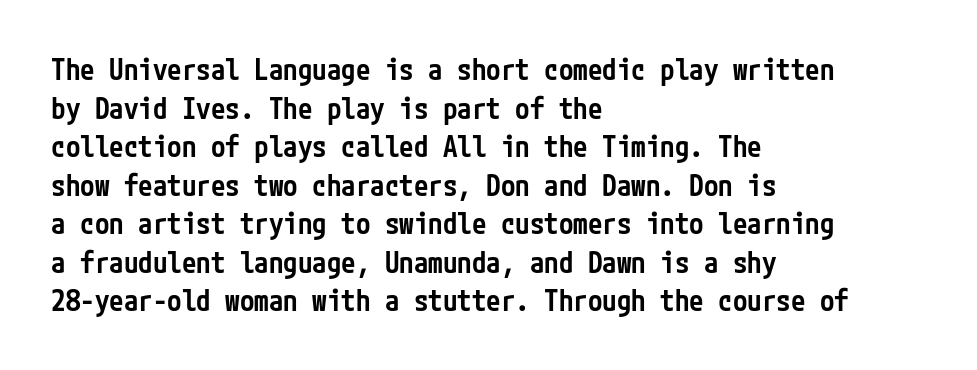
The image shows 29 px semibold, condensed sans-serif type, upright; set left-aligned, normal line spacing (1.33x), normal letter spacing, not underlined; low stroke contrast and a medium x-height.
